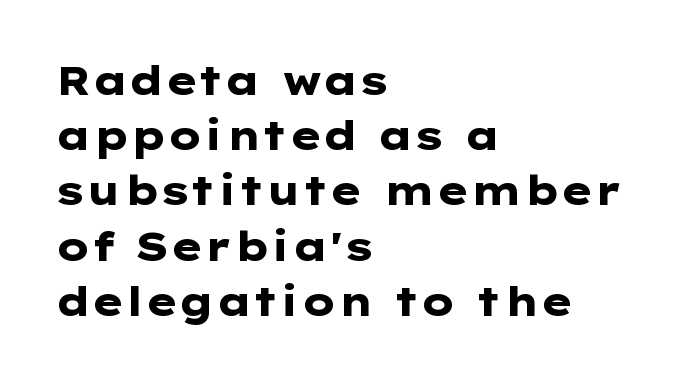
The image shows 40 px heavy, wide sans-serif type, upright; set left-aligned, normal line spacing (1.38x), normal letter spacing, not underlined; low stroke contrast and a medium x-height.
